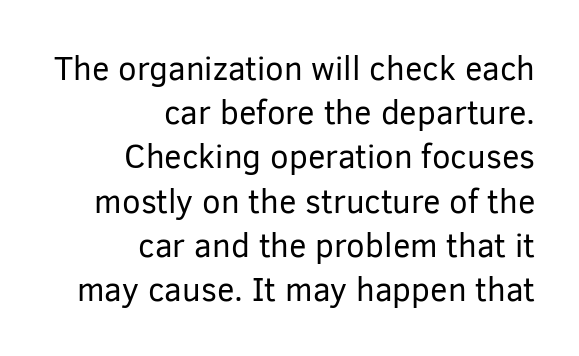
Q: Is the text bold? A: No.
Q: Is the text italic (slanted)? A: No, it is upright.
Q: Is the typeface a serif or a sans-serif typeface? A: Sans-serif.
Q: Is the text underlined? A: No.
Q: How is the paragraph aligned? A: Right-aligned.
Q: Is the spacing between letters normal or unusually wide? A: Normal.
Q: Is the spacing between lines tight, normal or loose? A: Normal.
Q: Width (condensed, normal, or wide)? A: Normal.
Q: Stroke contrast? A: Low.
Q: x-height? A: Medium.
Q: Monospaced? A: No.
